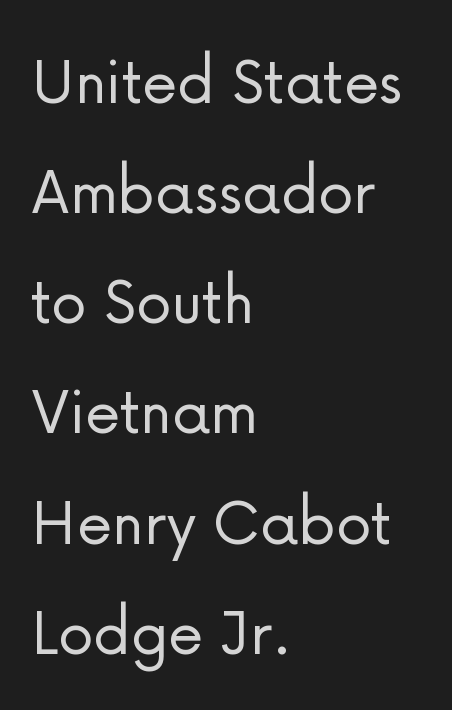
The image shows 72 px light sans-serif type, upright; set left-aligned, normal line spacing (1.53x), normal letter spacing, not underlined; low stroke contrast and a medium x-height.
